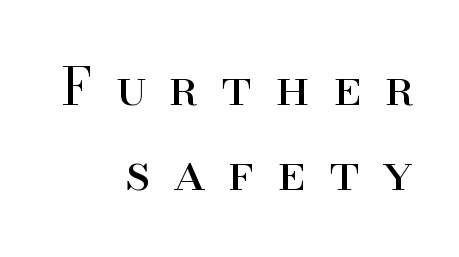
{"serif": "yes", "italic": "no", "bold": "no", "weight": "regular", "width": "normal", "stroke_contrast": "high", "x_height": "small", "monospaced": "no", "underline": "no", "align": "right", "line_spacing": "normal", "line_spacing_ratio": 1.63, "letter_spacing": "wide", "letter_spacing_em": 0.45, "glyph_px": 52}
